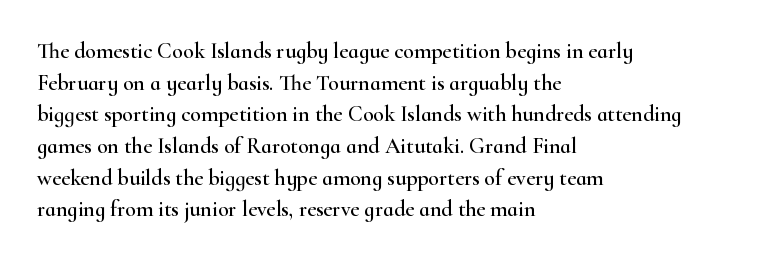
{"italic": "no", "underline": "no", "align": "left", "line_spacing": "normal", "line_spacing_ratio": 1.44, "letter_spacing": "normal", "letter_spacing_em": 0.0, "glyph_px": 22}
